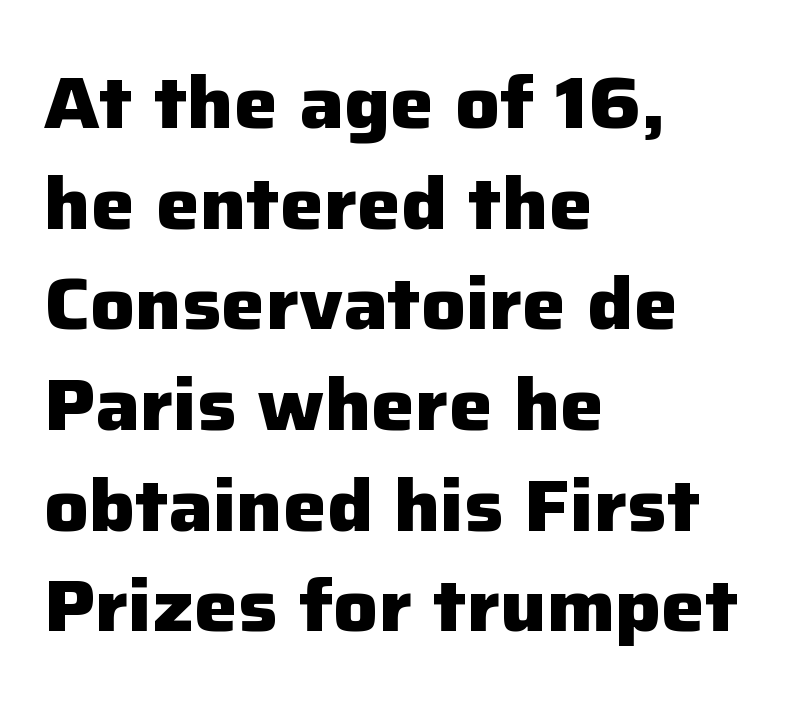
Think of a printed novel: that variable character pitch is what you see here. Line starts are locked; line ends wander. The font's upright variant was chosen for this text. The strokes are fattened all the way to bold.
